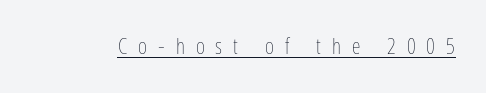
Q: Is the text bold? A: No.
Q: Is the text italic (slanted)? A: No, it is upright.
Q: Is the text underlined? A: Yes.
Q: Is the spacing between letters normal or unusually wide? A: Unusually wide.
